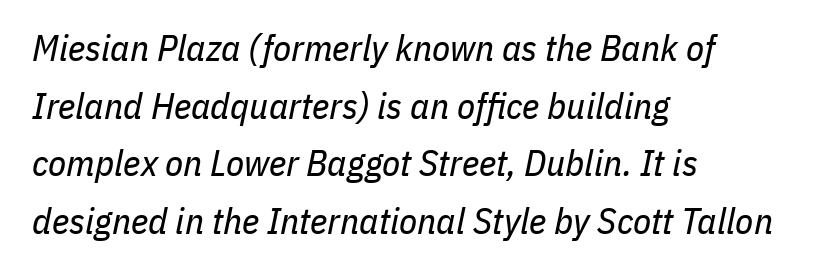
Q: Is the text bold? A: No.
Q: Is the text italic (slanted)? A: Yes, it leans right by about 11 degrees.
Q: Is the text underlined? A: No.
Q: How is the paragraph aligned? A: Left-aligned.
Q: Is the spacing between letters normal or unusually wide? A: Normal.
Q: Is the spacing between lines tight, normal or loose? A: Normal.
Q: Width (condensed, normal, or wide)? A: Condensed.
Q: Stroke contrast? A: Low.
Q: x-height? A: Medium.
Q: Monospaced? A: No.
